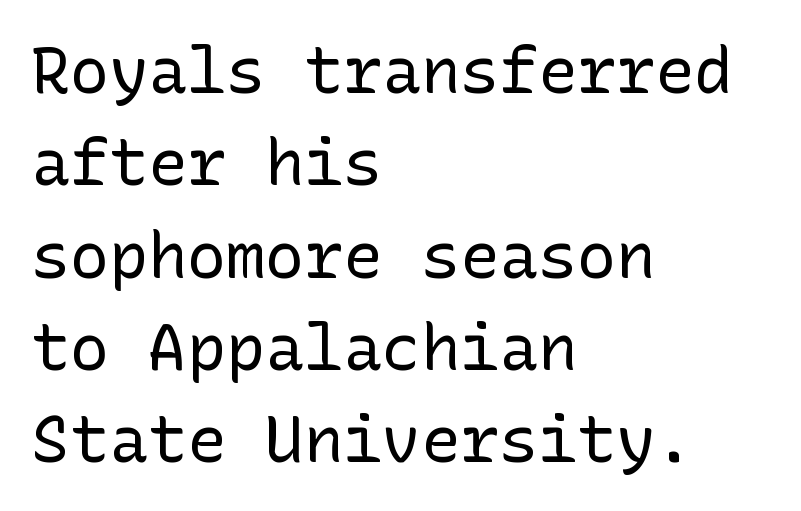
The font family rendered here belongs to the sans-serif group. The lines in this sample share a left origin and differ only in where they stop. The rows are spaced the way most documents space them. Glance below the letters and you will spot only blank space. Posture: vertical.
